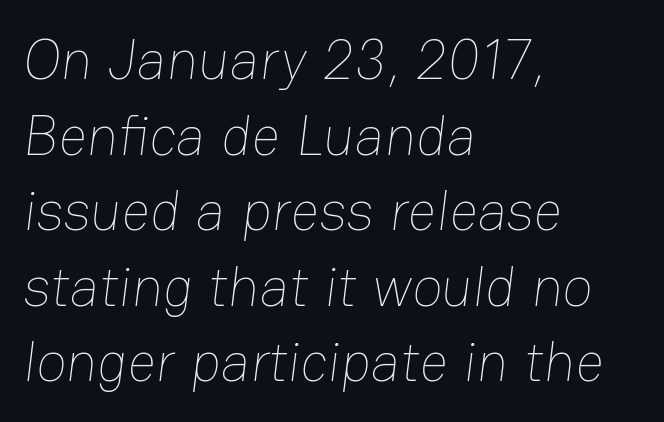
Q: Is the text bold? A: No.
Q: Is the text underlined? A: No.
Q: How is the paragraph aligned? A: Left-aligned.
Q: Is the spacing between letters normal or unusually wide? A: Normal.
Q: Is the spacing between lines tight, normal or loose? A: Normal.
Q: Width (condensed, normal, or wide)? A: Normal.
Q: Stroke contrast? A: Low.
Q: x-height? A: Medium.
Q: Monospaced? A: No.
